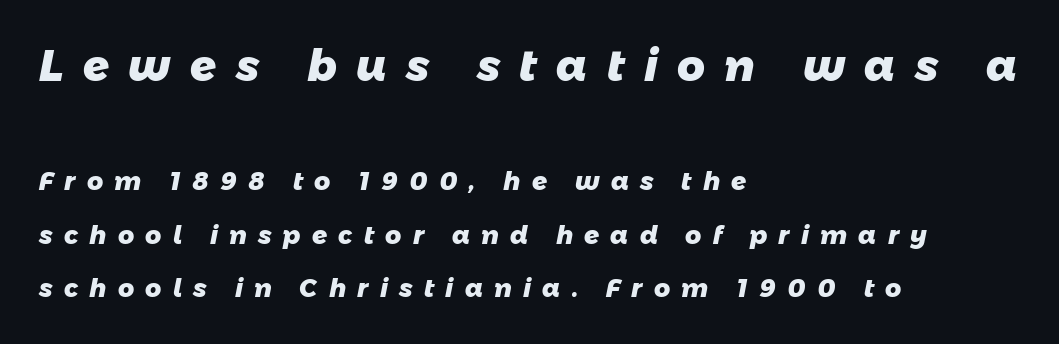
Q: Is the text bold? A: Yes.
Q: Is the typeface a serif or a sans-serif typeface? A: Sans-serif.
Q: Is the text underlined? A: No.
Q: How is the paragraph aligned? A: Left-aligned.
Q: Is the spacing between letters normal or unusually wide? A: Unusually wide.
Q: Is the spacing between lines tight, normal or loose? A: Loose.
Q: Which block of text is set in a larger size, the first (top) or the second (bottom)? A: The first (top) one.
Q: Width (condensed, normal, or wide)? A: Normal.
Q: Stroke contrast? A: Low.
Q: x-height? A: Medium.
Q: Monospaced? A: No.
